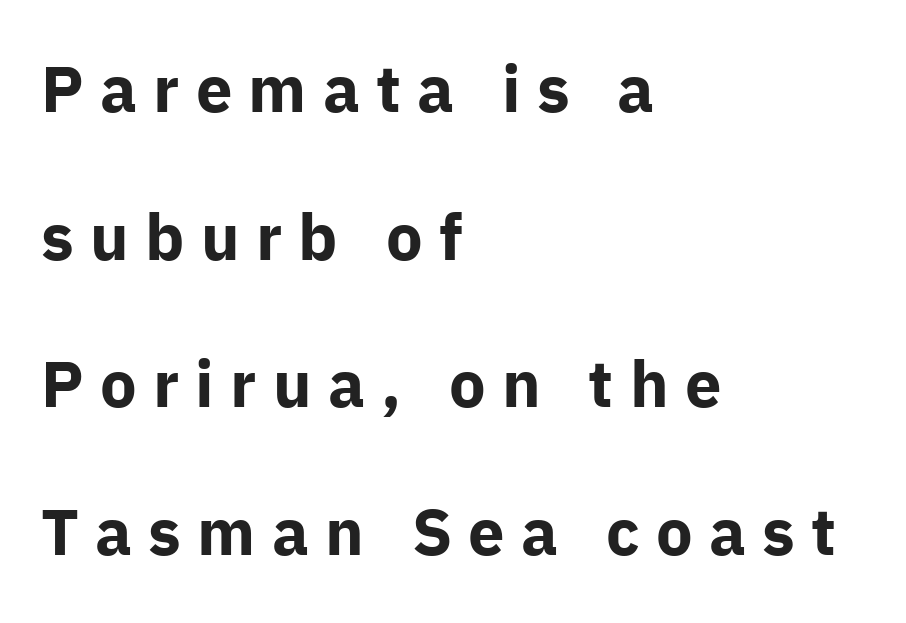
The image shows 65 px bold sans-serif type, upright; set left-aligned, loose line spacing (2.27x), unusually wide letter spacing (+0.25 em), not underlined; low stroke contrast and a medium x-height.
